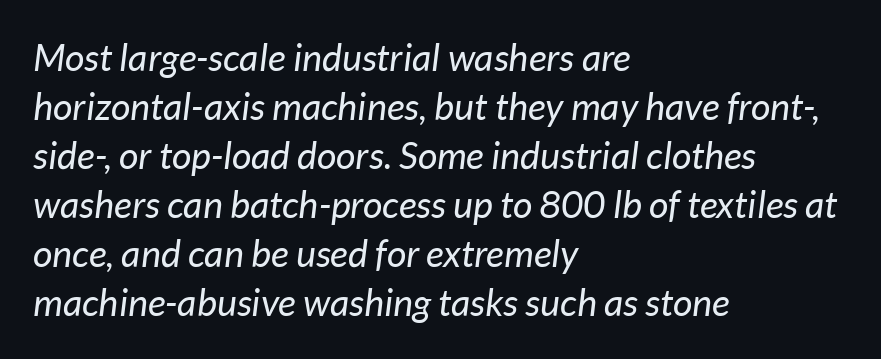
Heft: none added — not bold. Baseline-to-baseline distance is the conventional proportion of letter height. The text block is weighted toward the left margin, trailing off unevenly rightward. The space beneath each line is pristine and unruled. Style check: oblique. Note the varied advance widths — an 'i' is clearly narrower than an 'm'.
